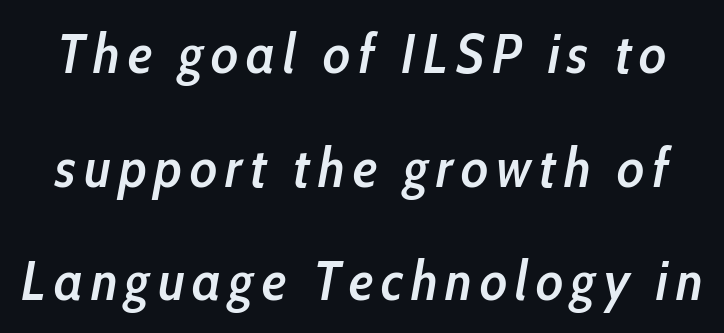
The image shows 56 px semibold, condensed type, italic (leaning right); set loose line spacing (2.03x), not underlined; low stroke contrast and a medium x-height.
